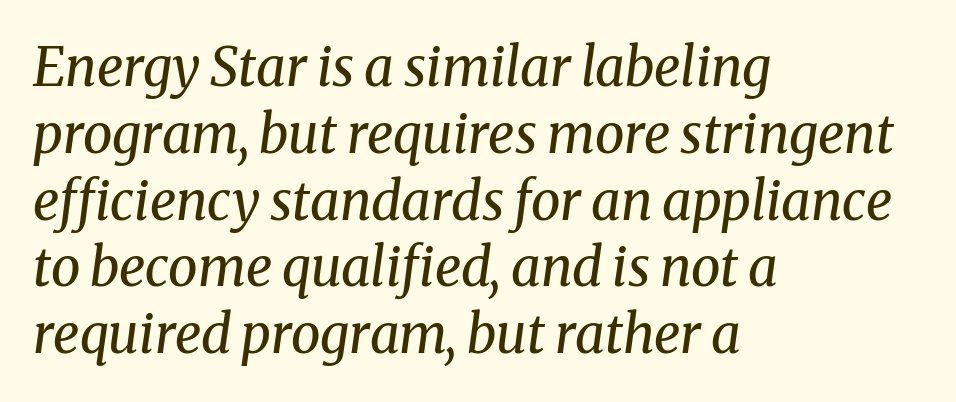
{"serif": "yes", "italic": "yes", "lean": "right", "slant_degrees": 8, "bold": "no", "weight": "regular", "width": "normal", "stroke_contrast": "medium", "x_height": "medium", "monospaced": "no", "underline": "no", "align": "left", "line_spacing": "normal", "line_spacing_ratio": 1.26, "letter_spacing": "normal", "letter_spacing_em": 0.0, "glyph_px": 53}
